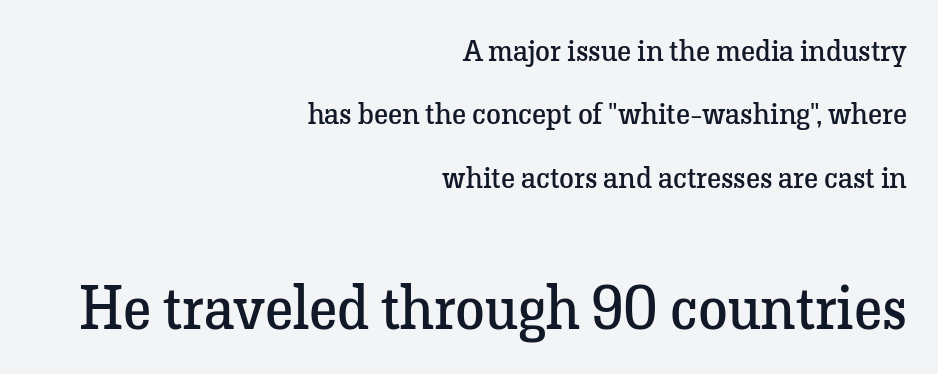
Q: Is the text bold? A: No.
Q: Is the text italic (slanted)? A: No, it is upright.
Q: Is the typeface a serif or a sans-serif typeface? A: Serif.
Q: Is the text underlined? A: No.
Q: How is the paragraph aligned? A: Right-aligned.
Q: Is the spacing between letters normal or unusually wide? A: Normal.
Q: Is the spacing between lines tight, normal or loose? A: Loose.
Q: Which block of text is set in a larger size, the first (top) or the second (bottom)? A: The second (bottom) one.
Q: Width (condensed, normal, or wide)? A: Normal.
Q: Stroke contrast? A: Low.
Q: x-height? A: Medium.
Q: Monospaced? A: No.
